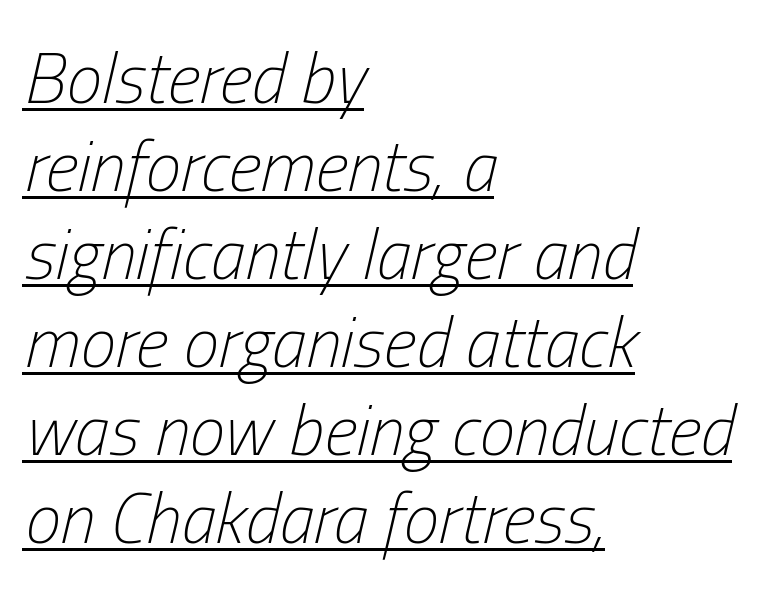
{"italic": "yes", "lean": "right", "slant_degrees": 13, "bold": "no", "weight": "light", "width": "condensed", "stroke_contrast": "low", "x_height": "medium", "monospaced": "no", "underline": "yes", "align": "left", "line_spacing_ratio": 1.24, "letter_spacing": "normal", "letter_spacing_em": 0.0, "glyph_px": 71}
